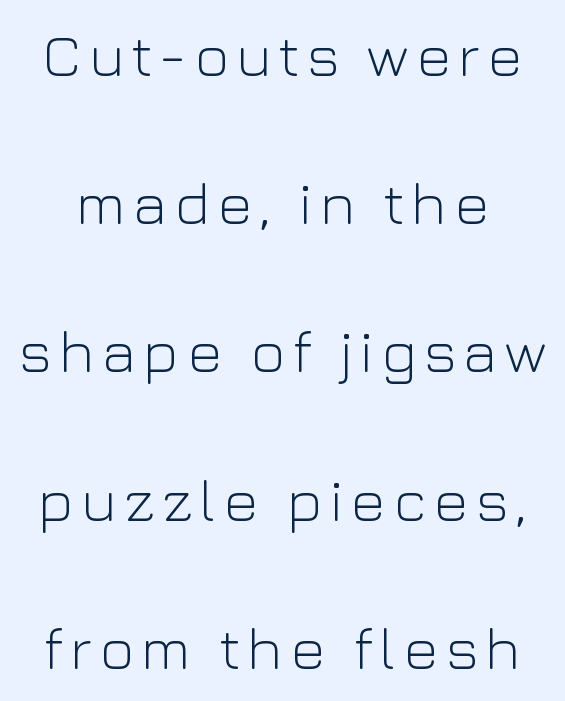
Weight: not bold — regular or lighter. Honestly, the rows look like they've been pulled way apart. Nobody drew a line under any word here. Notice how the stems are strictly vertical — no italics here. Do the characters align in a grid? No, the font is proportional.
